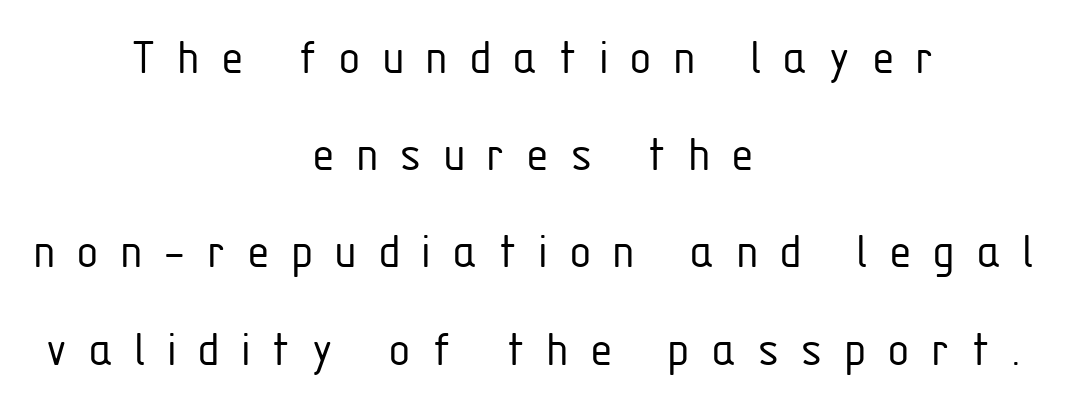
{"serif": "no", "italic": "no", "bold": "no", "weight": "light", "width": "condensed", "stroke_contrast": "low", "x_height": "medium", "monospaced": "no", "underline": "no", "align": "center", "line_spacing_ratio": 1.87, "letter_spacing": "wide", "letter_spacing_em": 0.4, "glyph_px": 52}
